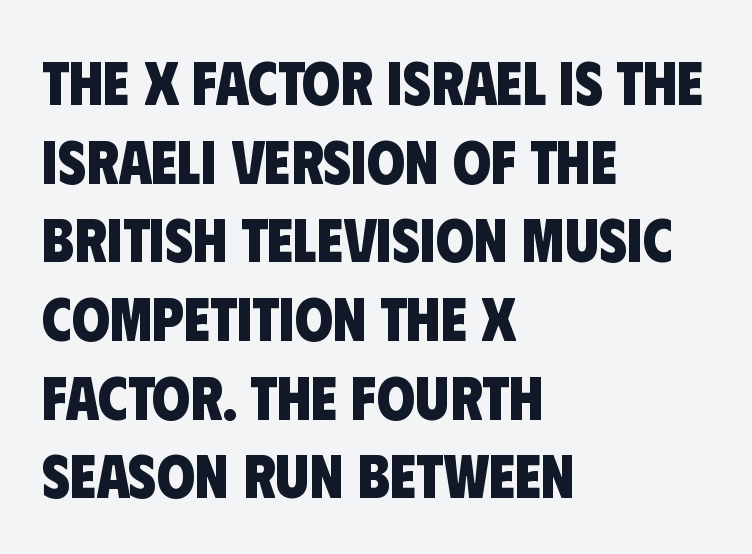
Q: Is the text bold? A: Yes.
Q: Is the typeface a serif or a sans-serif typeface? A: Sans-serif.
Q: Is the text underlined? A: No.
Q: How is the paragraph aligned? A: Left-aligned.
Q: Is the spacing between letters normal or unusually wide? A: Normal.
Q: Is the spacing between lines tight, normal or loose? A: Normal.
Q: Width (condensed, normal, or wide)? A: Condensed.
Q: Stroke contrast? A: Low.
Q: x-height? A: Large.
Q: Monospaced? A: No.
